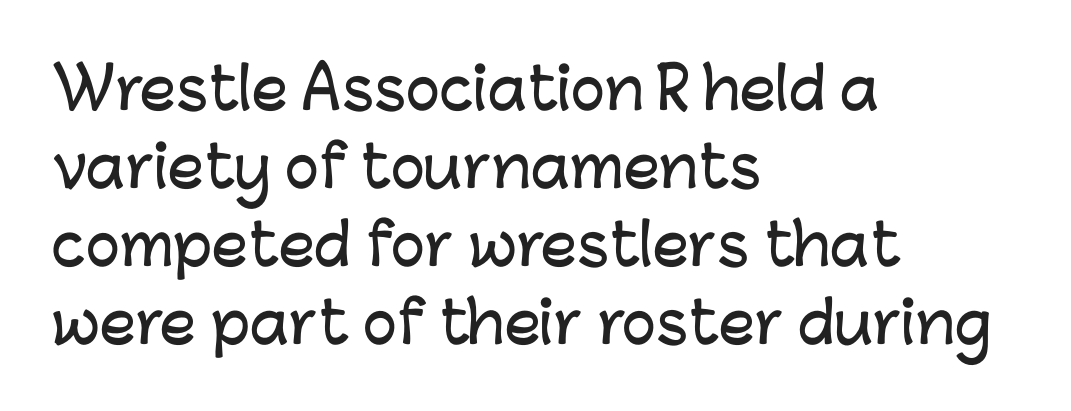
The specimen reads as upright at a glance. These lines keep a tight, regular rhythm from letter to letter. All the whitespace from short lines collects on the right. Regular leading. Descender tails drop into unmarked territory.
